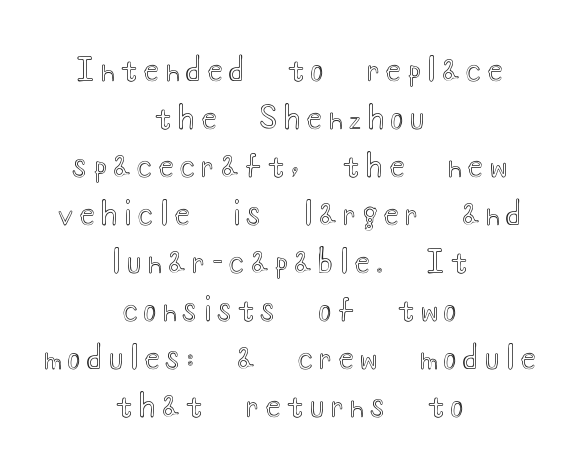
Nope, not italic — everything's standing straight. Spacing between characters has been opened up far beyond the box default. This sample has the flowing, uneven cadence of proportional lettering. A centered setting, common on invitations and titles, is used for this passage. A typesetter would call this leading conventional body-copy spacing. The baseline area is clear.
